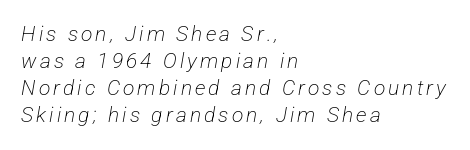
{"bold": "no", "underline": "no", "align": "left", "line_spacing": "normal", "line_spacing_ratio": 1.29, "glyph_px": 21}
